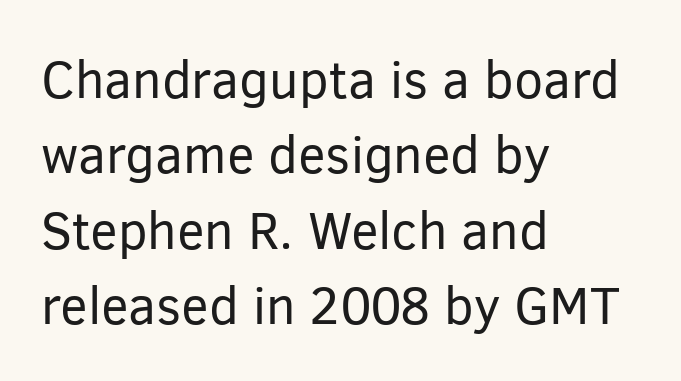
Q: Is the text bold? A: No.
Q: Is the text italic (slanted)? A: No, it is upright.
Q: Is the typeface a serif or a sans-serif typeface? A: Sans-serif.
Q: Is the text underlined? A: No.
Q: How is the paragraph aligned? A: Left-aligned.
Q: Is the spacing between letters normal or unusually wide? A: Normal.
Q: Is the spacing between lines tight, normal or loose? A: Normal.
Q: Width (condensed, normal, or wide)? A: Normal.
Q: Stroke contrast? A: Low.
Q: x-height? A: Medium.
Q: Monospaced? A: No.
